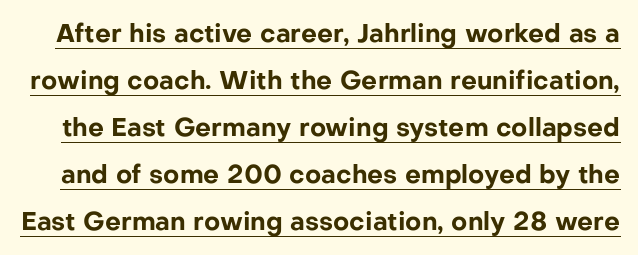
Notice how thick the strokes are: this is what a full bold looks like. Decoration check: the copy is underlined. The typography opts for an upright posture over an oblique one. This sample uses plain, unmodified letter spacing.
